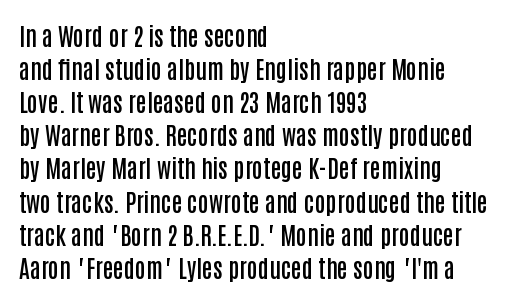
This rendering features lettering with no underline. Firm but not heavy-handed strokes: this text is semibold. Compared with typical body copy, the letter spacing here is the same. This sample is left-justified, so line endings fall wherever the words run out. Normally led — the rows are evenly, conventionally spaced.
